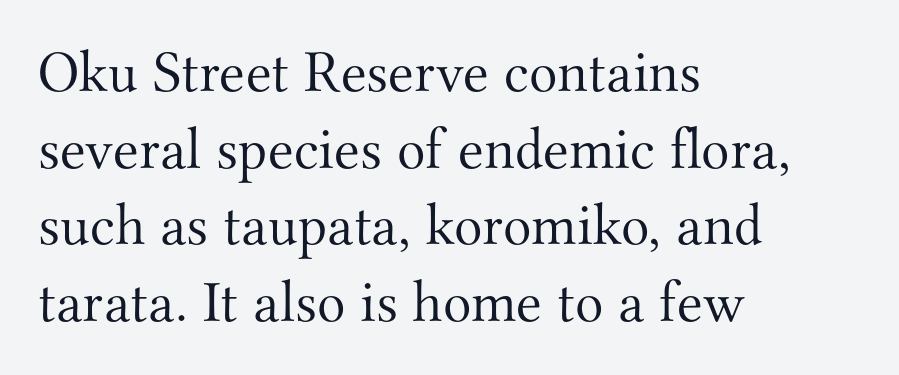
The image shows 59 px light serif type, upright; set left-aligned, normal line spacing (1.3x), normal letter spacing, not underlined; medium stroke contrast and a small x-height.
